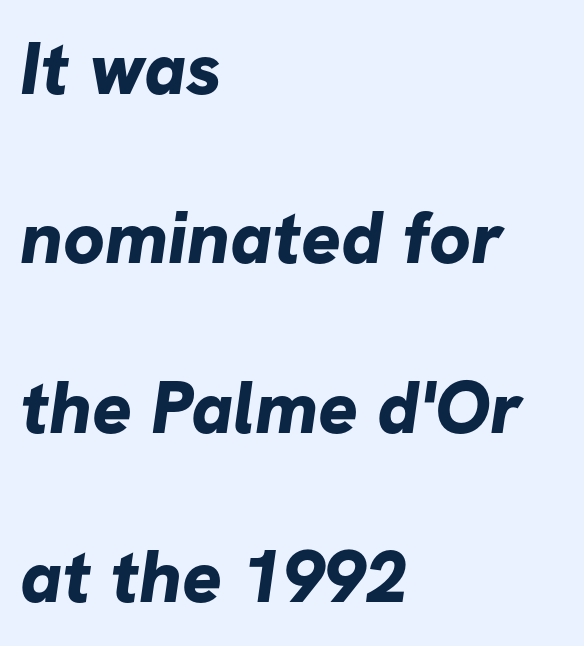
{"serif": "no", "bold": "yes", "weight": "bold", "width": "normal", "stroke_contrast": "low", "x_height": "medium", "monospaced": "no", "underline": "no", "align": "left", "line_spacing": "loose", "line_spacing_ratio": 2.29, "letter_spacing": "normal", "letter_spacing_em": 0.0, "glyph_px": 74}
